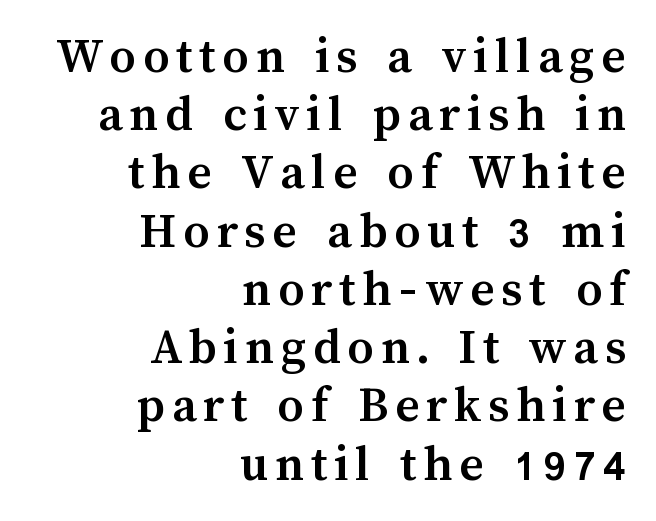
The image shows 52 px semibold type, upright; set right-aligned, tight line spacing (1.12x), not underlined; medium stroke contrast and a medium x-height.
